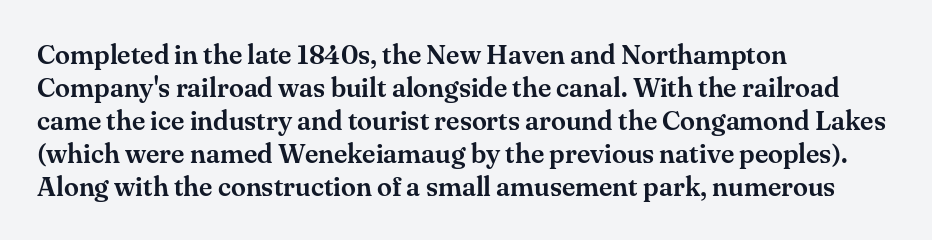
Q: Is the text italic (slanted)? A: No, it is upright.
Q: Is the text underlined? A: No.
Q: How is the paragraph aligned? A: Left-aligned.
Q: Is the spacing between letters normal or unusually wide? A: Normal.
